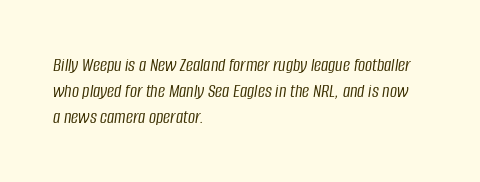
The image shows 20 px text type, italic (leaning right); set left-aligned, normal line spacing (1.3x), normal letter spacing, not underlined.
